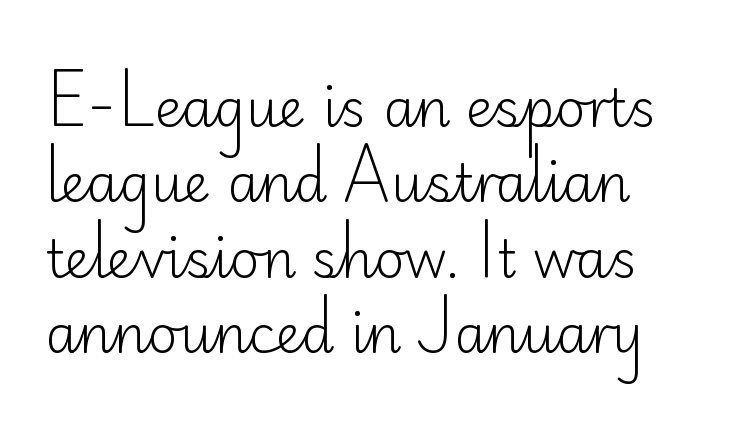
{"serif": "no", "italic": "no", "bold": "no", "weight": "light", "width": "normal", "stroke_contrast": "low", "x_height": "small", "monospaced": "no", "underline": "no", "line_spacing": "normal", "line_spacing_ratio": 1.45, "letter_spacing": "normal", "letter_spacing_em": 0.0, "glyph_px": 52}
